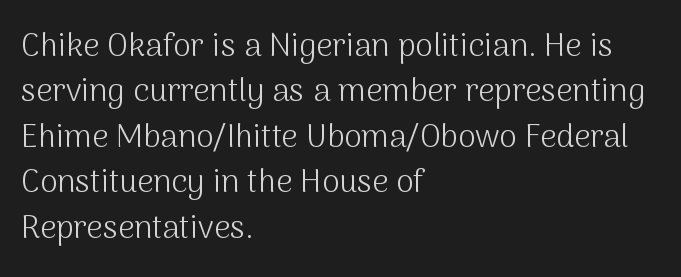
{"serif": "no", "italic": "no", "bold": "no", "weight": "light", "width": "normal", "stroke_contrast": "medium", "x_height": "medium", "monospaced": "no", "underline": "no", "align": "left", "line_spacing": "normal", "line_spacing_ratio": 1.42, "letter_spacing": "normal", "letter_spacing_em": 0.0, "glyph_px": 32}
